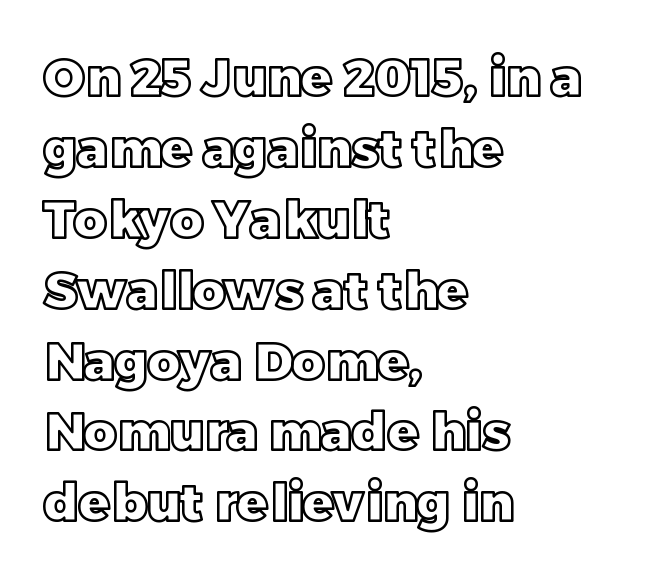
Q: Is the text italic (slanted)? A: No, it is upright.
Q: Is the text underlined? A: No.
Q: How is the paragraph aligned? A: Left-aligned.
Q: Is the spacing between letters normal or unusually wide? A: Normal.
Q: Is the spacing between lines tight, normal or loose? A: Normal.
Q: Width (condensed, normal, or wide)? A: Normal.
Q: x-height? A: Large.
Q: Monospaced? A: No.
